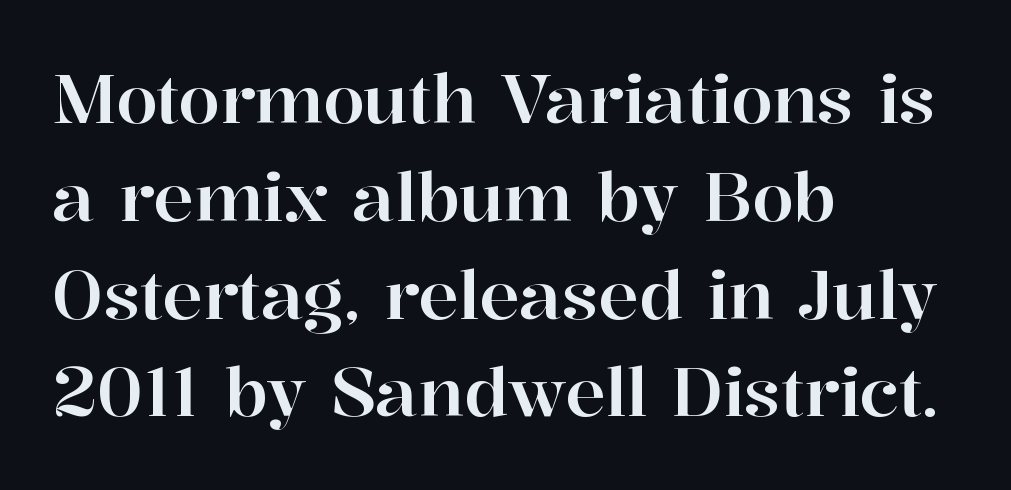
Q: Is the text italic (slanted)? A: No, it is upright.
Q: Is the typeface a serif or a sans-serif typeface? A: Serif.
Q: Is the text underlined? A: No.
Q: How is the paragraph aligned? A: Left-aligned.
Q: Is the spacing between letters normal or unusually wide? A: Normal.
Q: Is the spacing between lines tight, normal or loose? A: Normal.
Q: Width (condensed, normal, or wide)? A: Normal.
Q: Stroke contrast? A: High.
Q: x-height? A: Medium.
Q: Monospaced? A: No.
